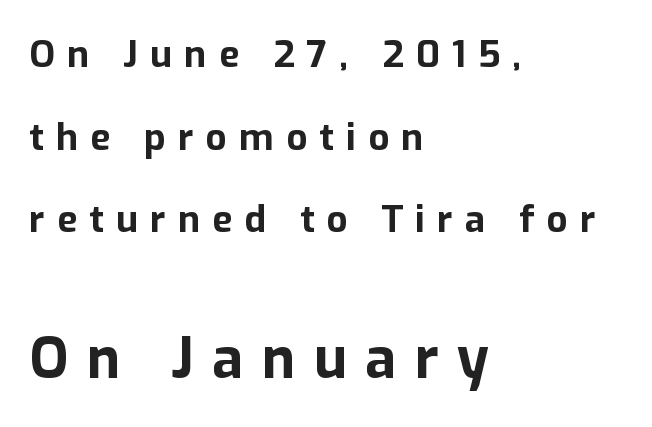
Heft: maximum for text — a bold. The letters stand straight up with perfectly vertical stems. This sample has the flowing, uneven cadence of proportional lettering. In terms of letterspacing, this is a distinctly airy, spread setting.
